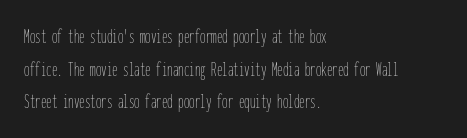
The image shows 22 px text type, upright; set left-aligned, normal line spacing (1.48x), normal letter spacing, not underlined.
